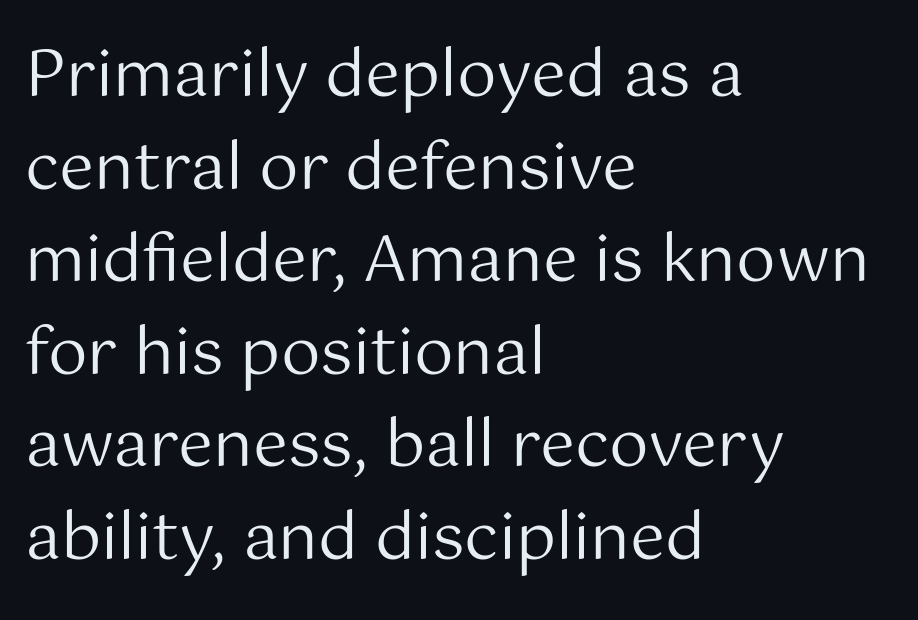
The image shows 63 px regular-weight sans-serif type, upright; set left-aligned, normal line spacing (1.47x), normal letter spacing, not underlined; medium stroke contrast and a medium x-height.
